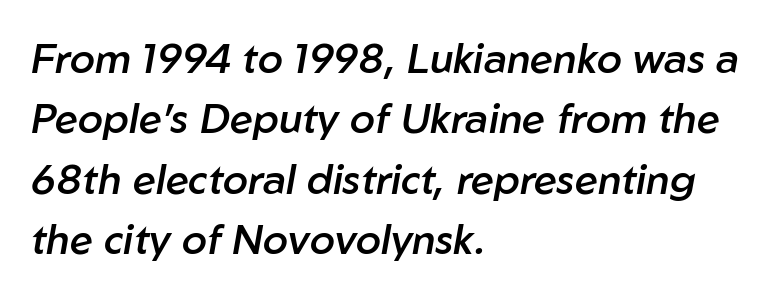
Q: Is the text bold? A: Semi-bold.
Q: Is the text italic (slanted)? A: Yes, it leans right by about 10 degrees.
Q: Is the text underlined? A: No.
Q: How is the paragraph aligned? A: Left-aligned.
Q: Is the spacing between letters normal or unusually wide? A: Normal.
Q: Is the spacing between lines tight, normal or loose? A: Normal.
Q: Width (condensed, normal, or wide)? A: Normal.
Q: Stroke contrast? A: Low.
Q: x-height? A: Medium.
Q: Monospaced? A: No.
